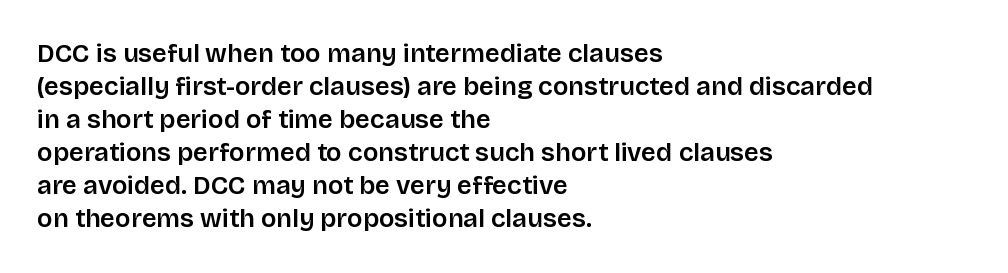
The image shows 26 px text type, upright; set left-aligned, normal line spacing (1.27x), normal letter spacing, not underlined.
